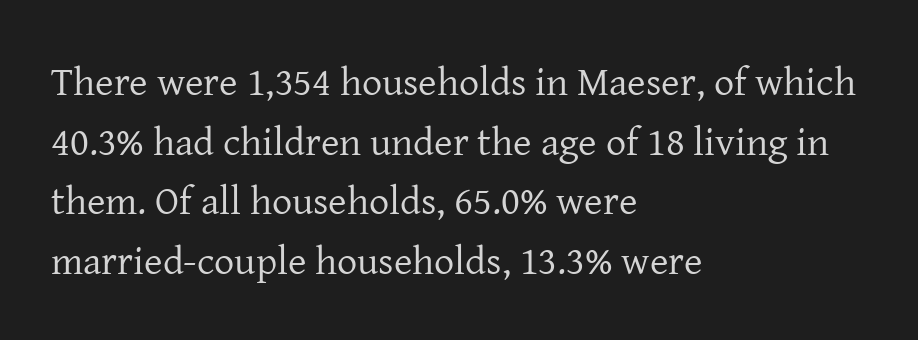
{"serif": "yes", "italic": "no", "bold": "no", "weight": "regular", "width": "normal", "stroke_contrast": "low", "x_height": "medium", "monospaced": "no", "underline": "no", "align": "left", "line_spacing": "normal", "line_spacing_ratio": 1.49, "letter_spacing": "normal", "letter_spacing_em": 0.0, "glyph_px": 40}
